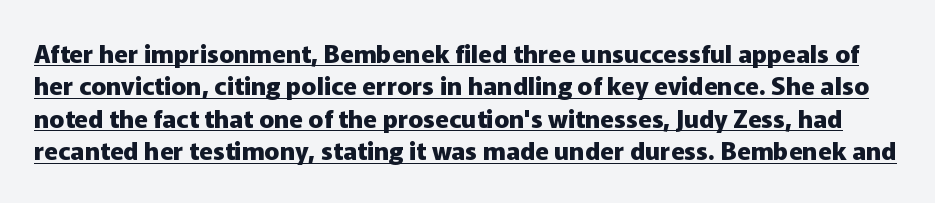
{"italic": "no", "bold": "yes", "underline": "yes", "line_spacing": "normal", "line_spacing_ratio": 1.3, "letter_spacing": "normal", "letter_spacing_em": 0.0, "glyph_px": 25}
